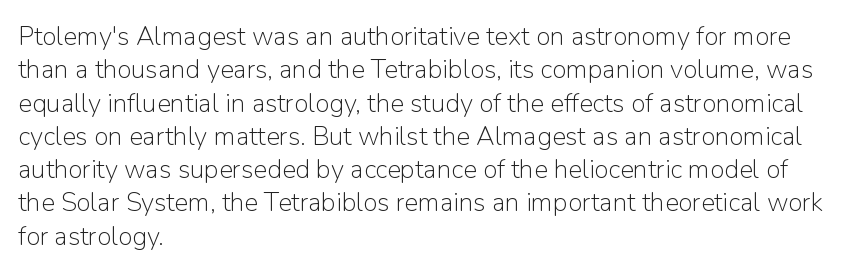
Q: Is the text bold? A: No.
Q: Is the text italic (slanted)? A: No, it is upright.
Q: Is the text underlined? A: No.
Q: How is the paragraph aligned? A: Left-aligned.
Q: Is the spacing between letters normal or unusually wide? A: Normal.
Q: Is the spacing between lines tight, normal or loose? A: Normal.
